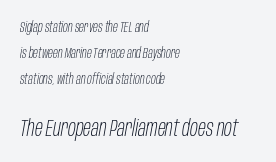
Q: Is the text bold? A: No.
Q: Is the text italic (slanted)? A: Yes, it leans right by about 10 degrees.
Q: Is the text underlined? A: No.
Q: How is the paragraph aligned? A: Left-aligned.
Q: Is the spacing between letters normal or unusually wide? A: Normal.
Q: Which block of text is set in a larger size, the first (top) or the second (bottom)? A: The second (bottom) one.
